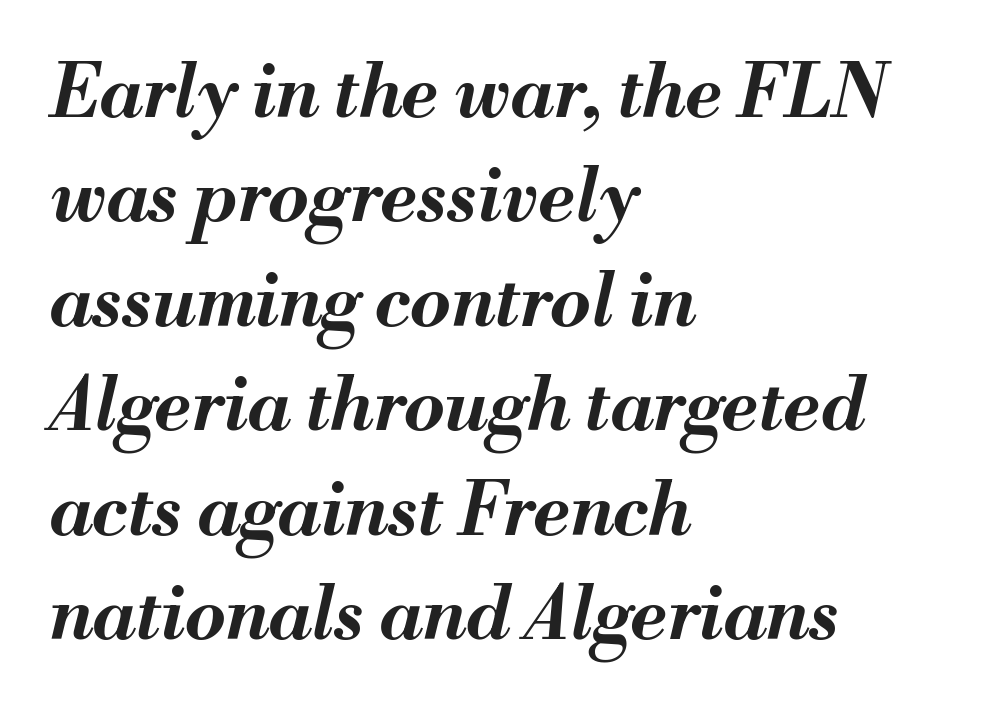
{"italic": "yes", "lean": "right", "slant_degrees": 13, "bold": "yes", "weight": "bold", "width": "normal", "stroke_contrast": "medium", "x_height": "small", "monospaced": "no", "underline": "no", "align": "left", "line_spacing": "normal", "line_spacing_ratio": 1.43, "letter_spacing": "normal", "letter_spacing_em": 0.0, "glyph_px": 73}
